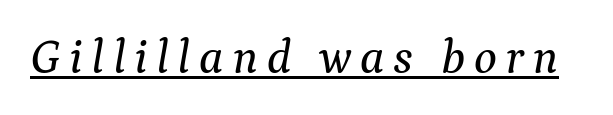
Q: Is the text italic (slanted)? A: Yes, it leans right by about 9 degrees.
Q: Is the typeface a serif or a sans-serif typeface? A: Serif.
Q: Is the text underlined? A: Yes.
Q: Width (condensed, normal, or wide)? A: Normal.
Q: Stroke contrast? A: Medium.
Q: x-height? A: Medium.
Q: Monospaced? A: No.
